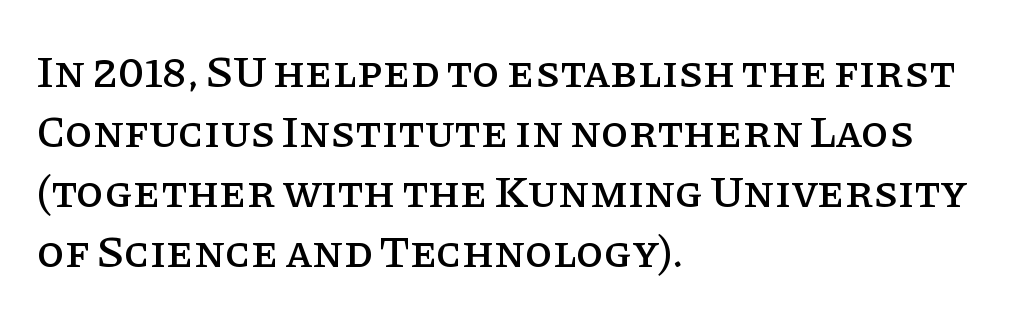
Q: Is the text italic (slanted)? A: No, it is upright.
Q: Is the typeface a serif or a sans-serif typeface? A: Serif.
Q: Is the text underlined? A: No.
Q: How is the paragraph aligned? A: Left-aligned.
Q: Is the spacing between letters normal or unusually wide? A: Normal.
Q: Is the spacing between lines tight, normal or loose? A: Normal.
Q: Width (condensed, normal, or wide)? A: Normal.
Q: Stroke contrast? A: Low.
Q: x-height? A: Large.
Q: Monospaced? A: No.
